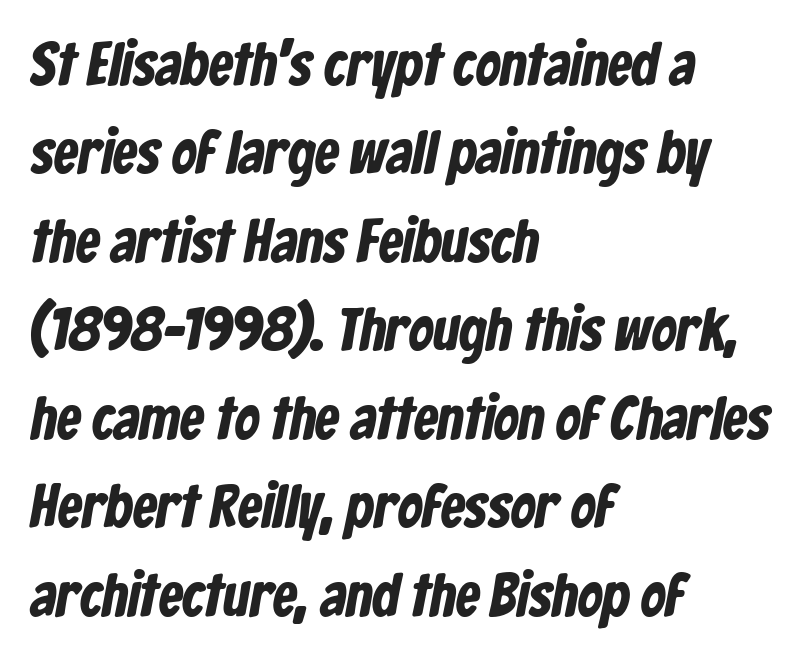
The image shows 61 px condensed sans-serif type; set left-aligned, normal line spacing (1.45x), normal letter spacing, not underlined; low stroke contrast and a medium x-height.
